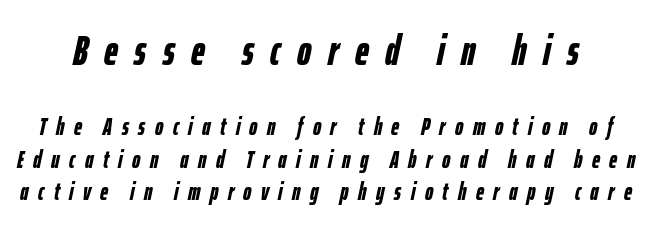
The image shows 43 px semibold, condensed type, italic (leaning right); set normal line spacing (1.3x), unusually wide letter spacing (+0.38 em), not underlined; the first (top) block is 1.72x larger; low stroke contrast and a medium x-height.
